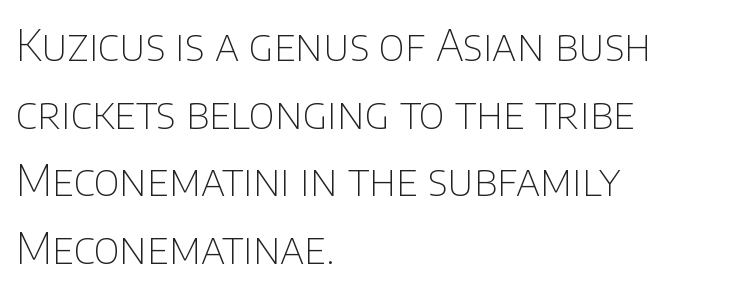
Q: Is the text bold? A: No.
Q: Is the text italic (slanted)? A: No, it is upright.
Q: Is the typeface a serif or a sans-serif typeface? A: Sans-serif.
Q: Is the text underlined? A: No.
Q: How is the paragraph aligned? A: Left-aligned.
Q: Is the spacing between letters normal or unusually wide? A: Normal.
Q: Is the spacing between lines tight, normal or loose? A: Normal.
Q: Width (condensed, normal, or wide)? A: Normal.
Q: Stroke contrast? A: Low.
Q: x-height? A: Large.
Q: Monospaced? A: No.
